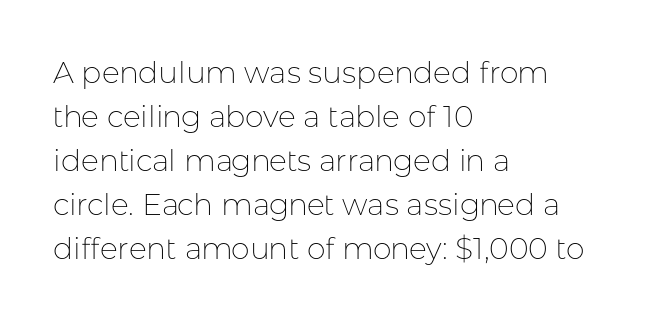
{"serif": "no", "italic": "no", "bold": "no", "weight": "thin", "width": "normal", "stroke_contrast": "low", "x_height": "medium", "monospaced": "no", "underline": "no", "align": "left", "line_spacing": "normal", "line_spacing_ratio": 1.47, "letter_spacing": "normal", "letter_spacing_em": 0.0, "glyph_px": 30}
